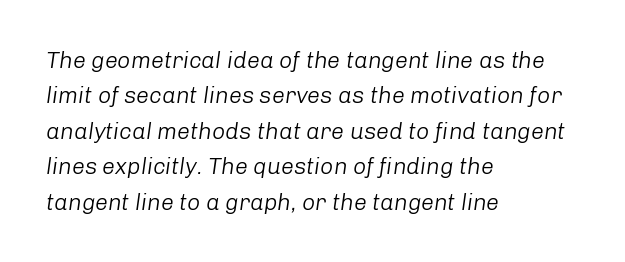
The image shows 23 px text type, italic (leaning right); set left-aligned, normal line spacing (1.54x), normal letter spacing, not underlined.
